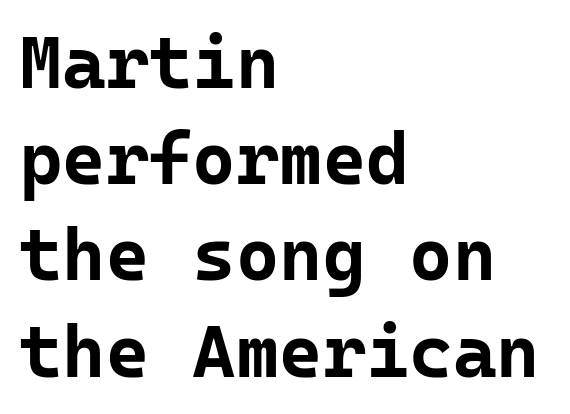
The image shows 74 px bold sans-serif type, upright, monospaced; set left-aligned, normal line spacing (1.3x), normal letter spacing, not underlined; low stroke contrast and a medium x-height.
